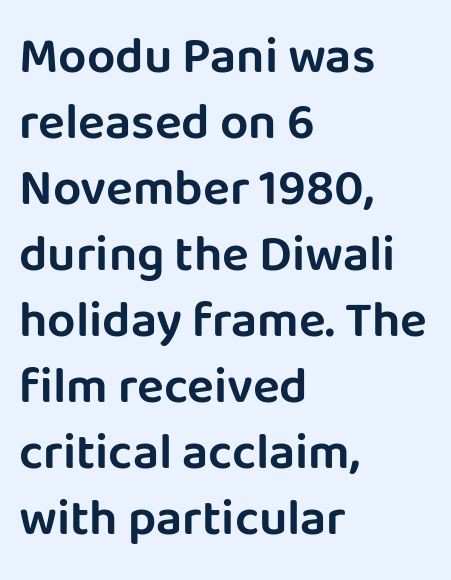
{"serif": "no", "italic": "no", "width": "normal", "stroke_contrast": "low", "x_height": "large", "monospaced": "no", "underline": "no", "align": "left", "line_spacing": "normal", "line_spacing_ratio": 1.32, "letter_spacing": "normal", "letter_spacing_em": 0.0, "glyph_px": 50}
